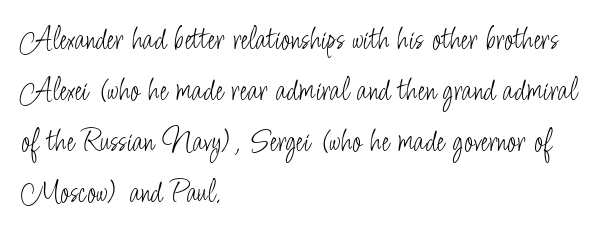
Tracking value appears to be zero — textbook default spacing. The font family rendered here belongs to the sans-serif group. The string is rendered with underlining switched off. The compositor pushed each line to the left boundary. The line-height multiplier appears to be the usual default.
